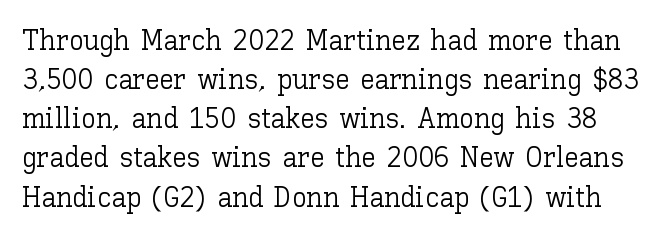
{"italic": "no", "bold": "no", "weight": "light", "width": "normal", "stroke_contrast": "low", "x_height": "medium", "monospaced": "no", "underline": "no", "line_spacing": "normal", "line_spacing_ratio": 1.35, "letter_spacing": "normal", "letter_spacing_em": 0.0, "glyph_px": 29}
